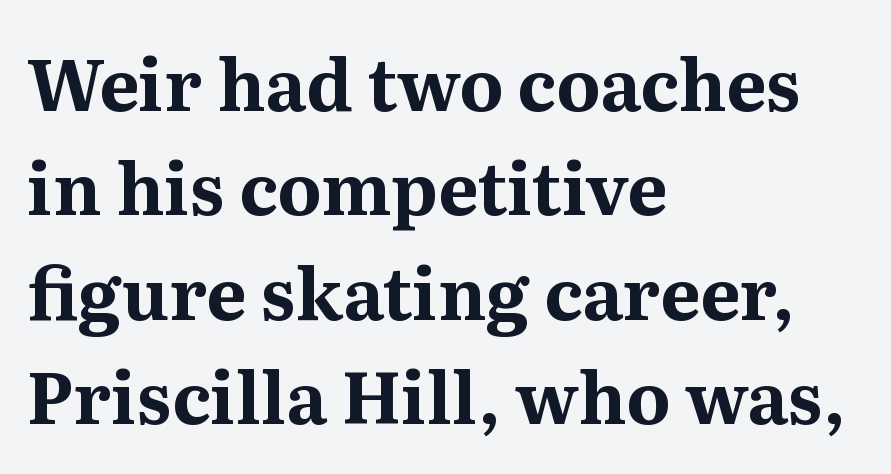
In CSS terms this would be text-align: left. The space directly below the letters is spotless. Style check: upright. On the weight axis this lands at bold, roughly 700.
